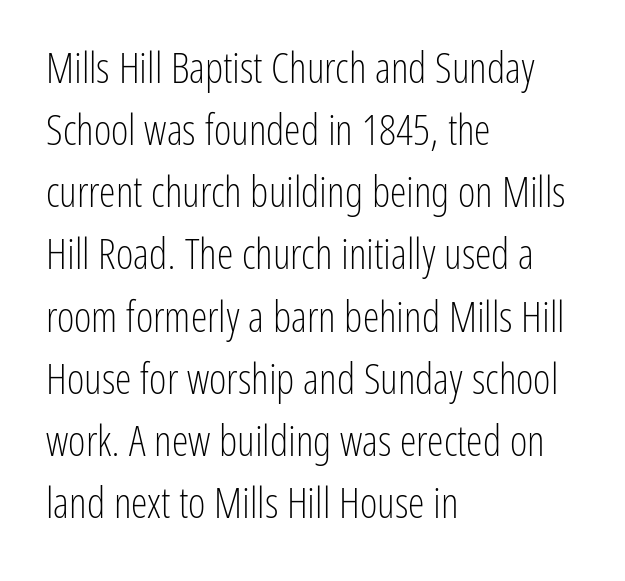
The words here are not underlined. Leading matches the norm, producing a regular column. What kind of face is this? One without serifs — a sans. These lines are set flush left with a ragged right edge. The lettering holds an erect, upright posture throughout.
